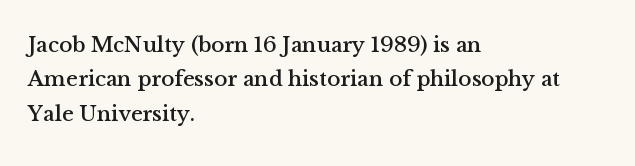
Teacher's note: observe the even left margin — that is flush-left alignment. The passage shown has conventional tracking throughout. It's the straight-up-and-down kind of type. The block of text has a typical density, with ordinary space between rows. The area under the type is left untouched.
